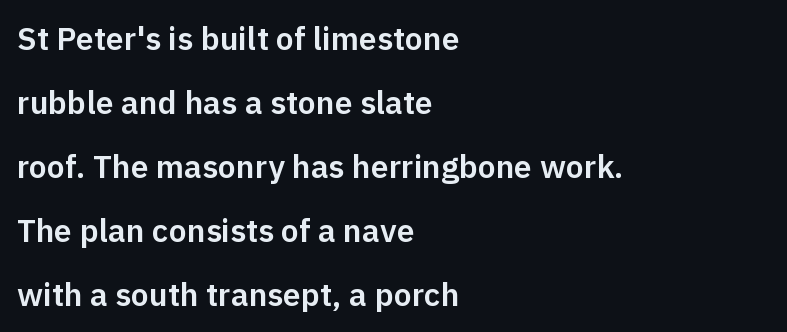
In terms of letterform style, serifs are entirely absent. Characters follow at the spacing the type designer built in. The letters stand straight up with perfectly vertical stems. Looks like regular typesetting: each glyph gets only the width it needs. Casual observation: everything's shoved over to the left.
